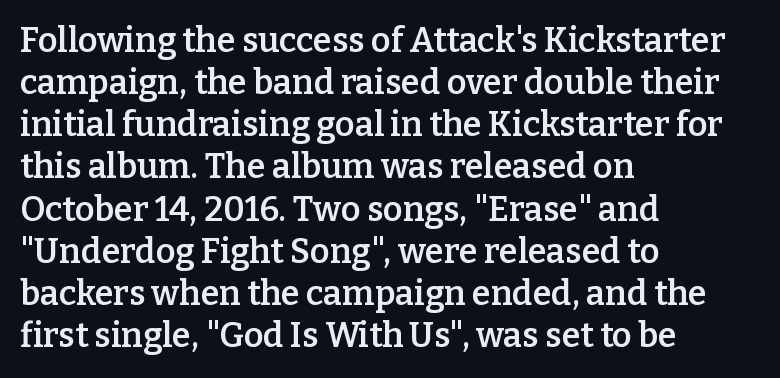
{"serif": "yes", "italic": "no", "bold": "semi", "weight": "semibold", "width": "normal", "stroke_contrast": "low", "x_height": "medium", "monospaced": "no", "underline": "no", "align": "left", "line_spacing_ratio": 1.24, "letter_spacing": "normal", "letter_spacing_em": 0.0, "glyph_px": 34}
